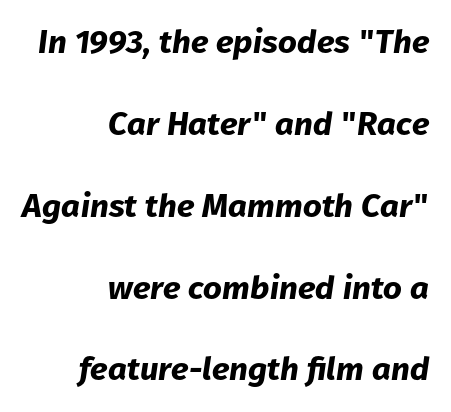
Q: Is the text bold? A: Yes.
Q: Is the text italic (slanted)? A: Yes, it leans right by about 8 degrees.
Q: Is the text underlined? A: No.
Q: How is the paragraph aligned? A: Right-aligned.
Q: Is the spacing between letters normal or unusually wide? A: Normal.
Q: Is the spacing between lines tight, normal or loose? A: Loose.
Q: Width (condensed, normal, or wide)? A: Normal.
Q: Stroke contrast? A: Low.
Q: x-height? A: Medium.
Q: Monospaced? A: No.
